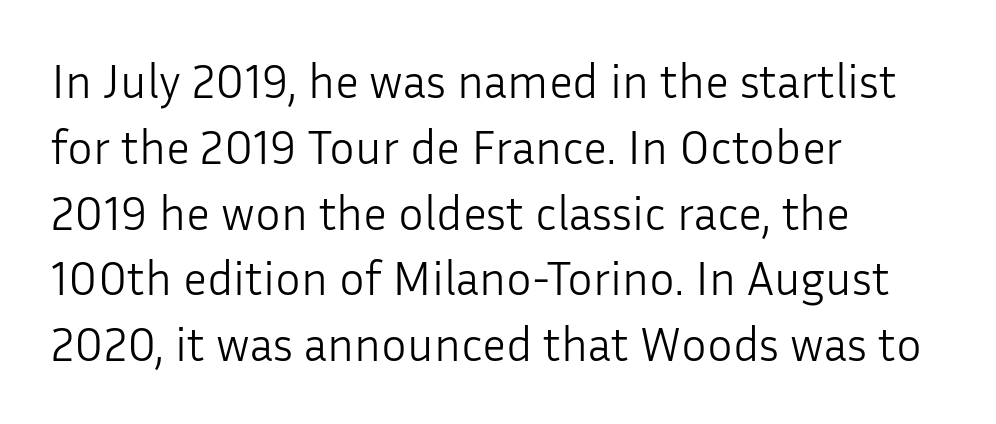
{"serif": "no", "italic": "no", "bold": "no", "weight": "light", "width": "normal", "stroke_contrast": "low", "x_height": "medium", "monospaced": "no", "underline": "no", "align": "left", "line_spacing": "normal", "line_spacing_ratio": 1.37, "letter_spacing": "normal", "letter_spacing_em": 0.0, "glyph_px": 48}
